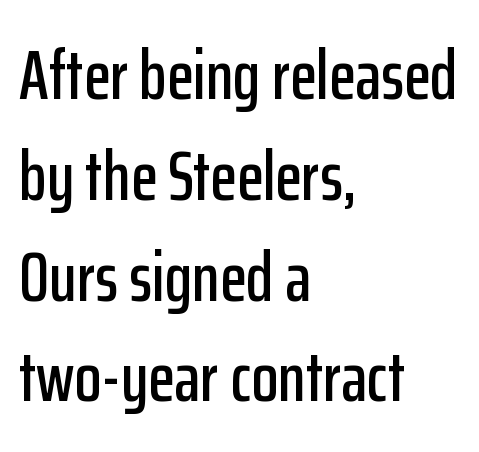
Q: Is the text italic (slanted)? A: No, it is upright.
Q: Is the typeface a serif or a sans-serif typeface? A: Sans-serif.
Q: Is the text underlined? A: No.
Q: How is the paragraph aligned? A: Left-aligned.
Q: Is the spacing between letters normal or unusually wide? A: Normal.
Q: Is the spacing between lines tight, normal or loose? A: Normal.
Q: Width (condensed, normal, or wide)? A: Condensed.
Q: Stroke contrast? A: Low.
Q: x-height? A: Medium.
Q: Monospaced? A: No.
